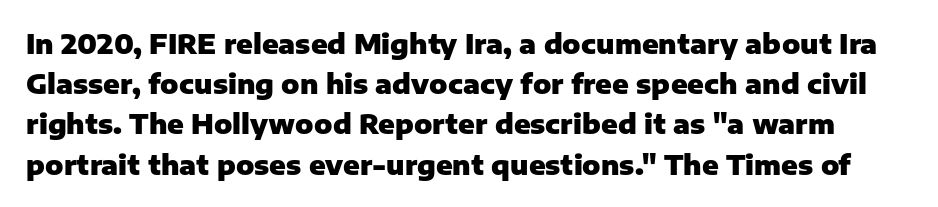
Q: Is the text bold? A: Yes.
Q: Is the text italic (slanted)? A: No, it is upright.
Q: Is the text underlined? A: No.
Q: Is the spacing between letters normal or unusually wide? A: Normal.
Q: Is the spacing between lines tight, normal or loose? A: Normal.
